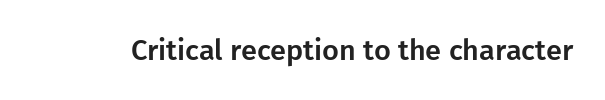
Q: Is the text italic (slanted)? A: No, it is upright.
Q: Is the typeface a serif or a sans-serif typeface? A: Sans-serif.
Q: Is the text underlined? A: No.
Q: Is the spacing between letters normal or unusually wide? A: Normal.
Q: Width (condensed, normal, or wide)? A: Normal.
Q: Stroke contrast? A: Low.
Q: x-height? A: Medium.
Q: Monospaced? A: No.
